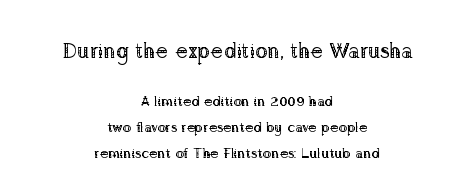
The type is set solid horizontally, with unmodified tracking. Vertical strokes here are truly vertical. If you squint, the top block still reads clearly — it's the larger of the two. Short and long lines alike share a common midpoint.
